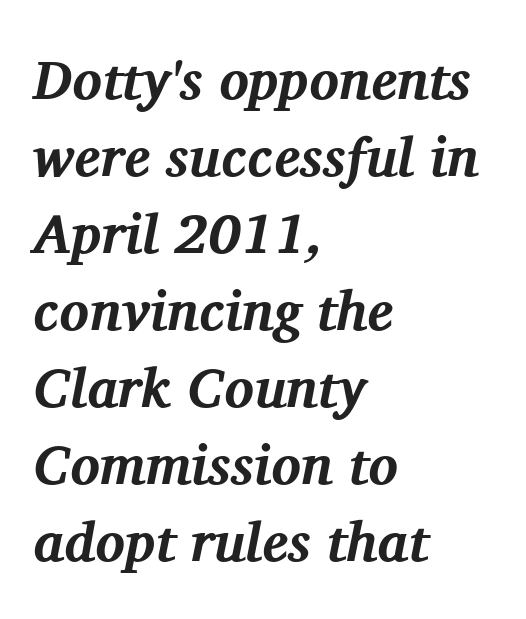
Each letter's strokes conclude with small projecting serifs. Quick note: italic. Lines of text with bare space underneath. Visually the block forms a straight wall on the left and a jagged coastline on the right. Here the glyphs are tracked normally, forming tight word shapes. Is this a fixed-width face? No — the glyphs have proportional, varying widths.
